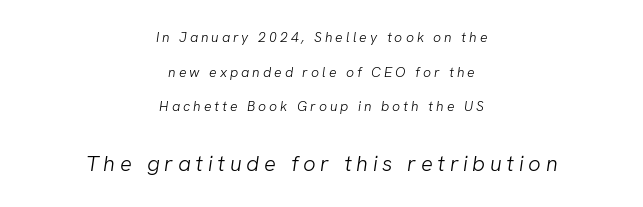
One-word summary of the alignment: center. This sample trades compactness for vertical openness between lines. Anything drawn beneath the words? Only blank space. The passage shown begins with its smaller block and ends with its larger one. These lines have a slow, spaced-out rhythm from letter to letter. Is the stroke heavy? The answer is a plain regular-or-lighter.
